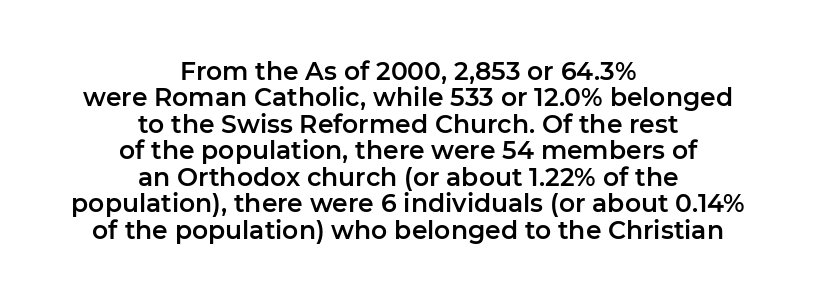
{"italic": "no", "underline": "no", "align": "center", "line_spacing": "tight", "line_spacing_ratio": 1.06, "letter_spacing": "normal", "letter_spacing_em": 0.0, "glyph_px": 25}
